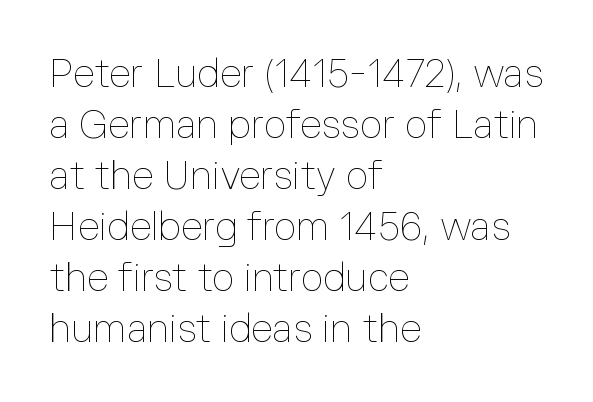
{"italic": "no", "bold": "no", "weight": "thin", "width": "normal", "stroke_contrast": "low", "x_height": "medium", "monospaced": "no", "underline": "no", "align": "left", "line_spacing": "normal", "line_spacing_ratio": 1.31, "letter_spacing": "normal", "letter_spacing_em": 0.0, "glyph_px": 39}
